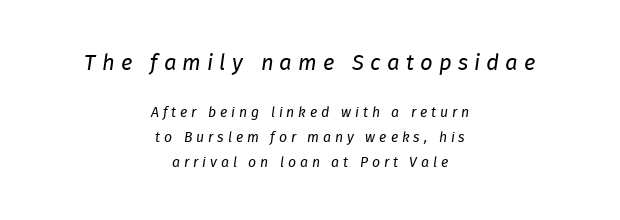
Q: Is the text bold? A: No.
Q: Is the text italic (slanted)? A: Yes, it leans right by about 8 degrees.
Q: Is the text underlined? A: No.
Q: How is the paragraph aligned? A: Centered.
Q: Is the spacing between letters normal or unusually wide? A: Unusually wide.
Q: Which block of text is set in a larger size, the first (top) or the second (bottom)? A: The first (top) one.
